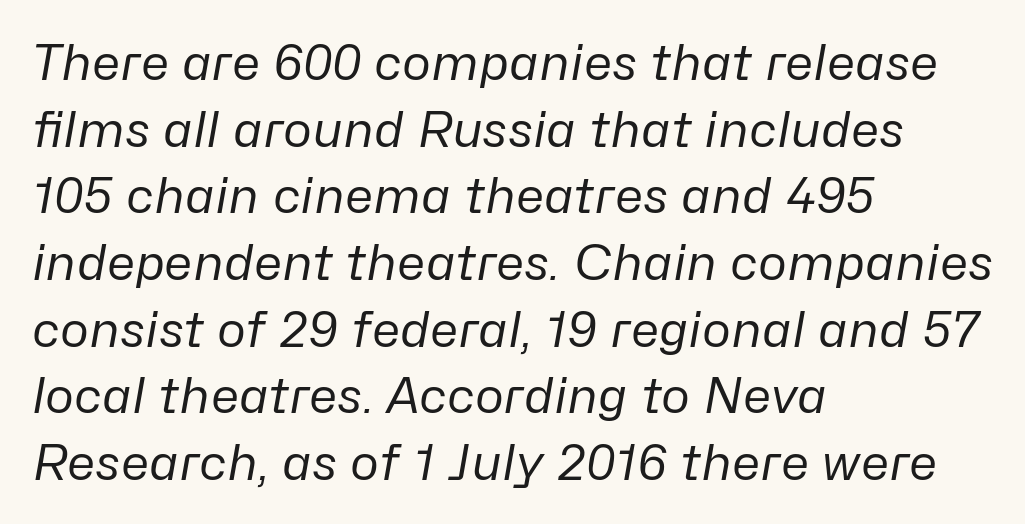
{"italic": "yes", "lean": "right", "slant_degrees": 10, "bold": "no", "weight": "regular", "width": "normal", "stroke_contrast": "low", "x_height": "medium", "monospaced": "no", "underline": "no", "align": "left", "line_spacing": "normal", "line_spacing_ratio": 1.36, "letter_spacing": "normal", "letter_spacing_em": 0.0, "glyph_px": 49}
